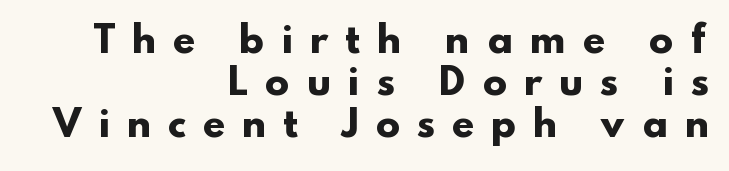
Does extra space separate the letters? Yes, quite a lot of it. The text block is weighted toward the right margin, trailing off unevenly leftward. The rendering uses natural spacing where letterforms have individual widths. Summary of weight: heavy, a full bold. You can tell from the bare stems that sans-serif type was used. The string is rendered with underlining switched off.
